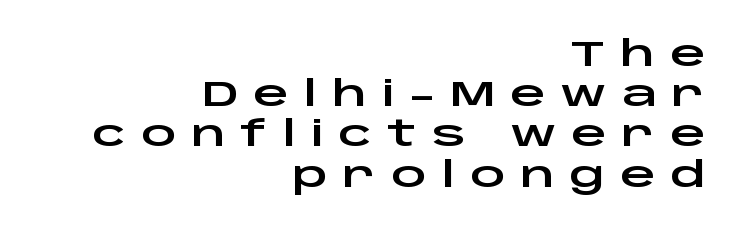
{"serif": "no", "italic": "no", "width": "wide", "stroke_contrast": "low", "x_height": "large", "monospaced": "no", "underline": "no", "align": "right", "line_spacing": "tight", "line_spacing_ratio": 1.15, "letter_spacing": "wide", "letter_spacing_em": 0.42, "glyph_px": 35}
